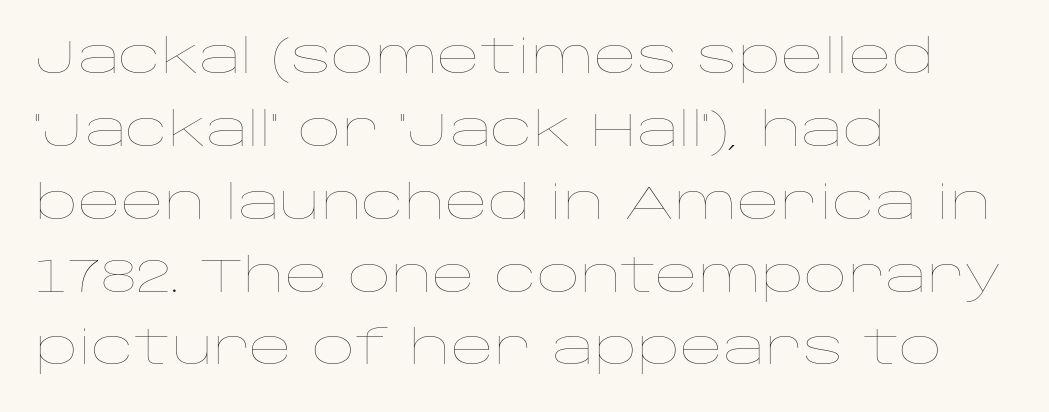
{"italic": "no", "bold": "no", "weight": "thin", "width": "wide", "stroke_contrast": "low", "x_height": "large", "monospaced": "no", "underline": "no", "align": "left", "line_spacing": "normal", "line_spacing_ratio": 1.55, "letter_spacing": "normal", "letter_spacing_em": 0.0, "glyph_px": 47}
